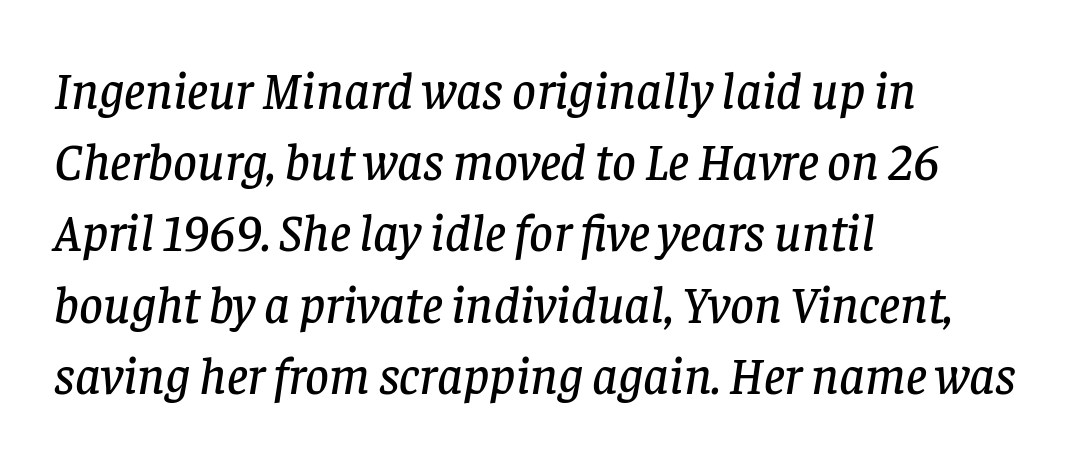
{"serif": "yes", "italic": "yes", "lean": "right", "slant_degrees": 8, "width": "normal", "stroke_contrast": "low", "x_height": "large", "monospaced": "no", "underline": "no", "align": "left", "line_spacing": "normal", "line_spacing_ratio": 1.37, "letter_spacing": "normal", "letter_spacing_em": 0.0, "glyph_px": 52}
